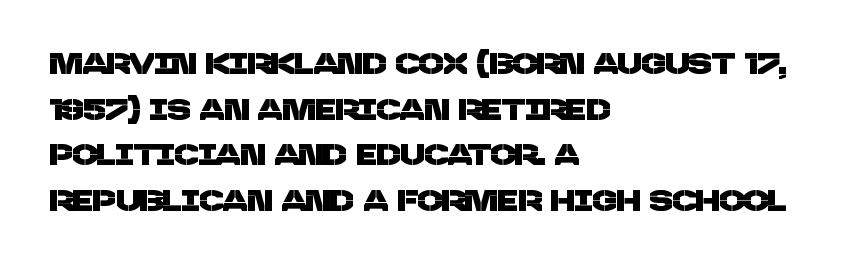
Q: Is the typeface a serif or a sans-serif typeface? A: Sans-serif.
Q: Is the text underlined? A: No.
Q: How is the paragraph aligned? A: Left-aligned.
Q: Is the spacing between letters normal or unusually wide? A: Normal.
Q: Is the spacing between lines tight, normal or loose? A: Normal.
Q: Width (condensed, normal, or wide)? A: Normal.
Q: Stroke contrast? A: Low.
Q: x-height? A: Large.
Q: Monospaced? A: No.
